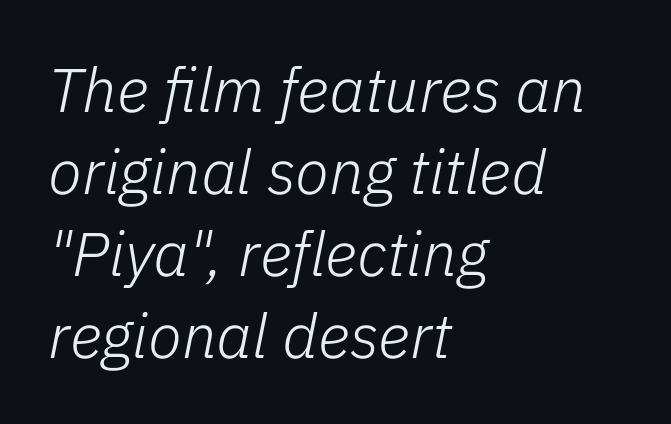
{"italic": "yes", "lean": "right", "slant_degrees": 11, "bold": "no", "weight": "light", "width": "normal", "stroke_contrast": "low", "x_height": "medium", "monospaced": "no", "underline": "no", "align": "left", "line_spacing": "normal", "line_spacing_ratio": 1.32, "letter_spacing": "normal", "letter_spacing_em": 0.0, "glyph_px": 62}
